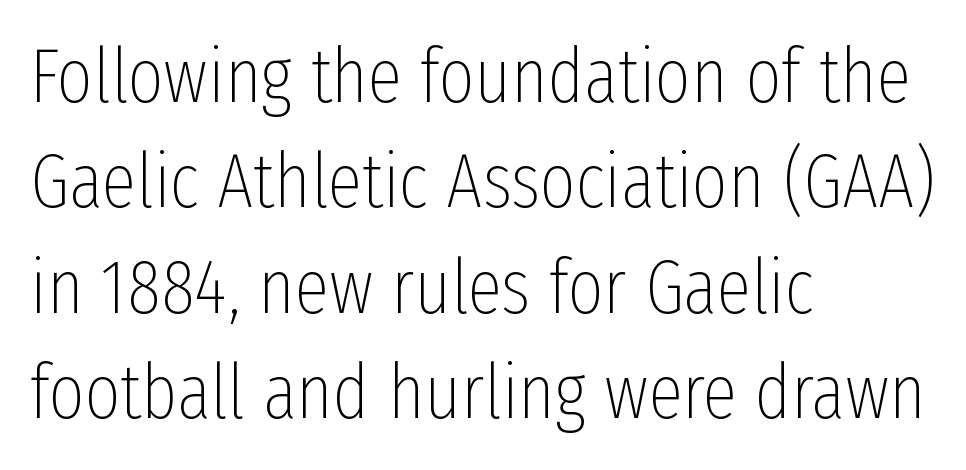
{"serif": "no", "italic": "no", "bold": "no", "weight": "thin", "width": "condensed", "stroke_contrast": "low", "x_height": "medium", "monospaced": "no", "underline": "no", "align": "left", "line_spacing": "normal", "line_spacing_ratio": 1.37, "letter_spacing": "normal", "letter_spacing_em": 0.0, "glyph_px": 77}
